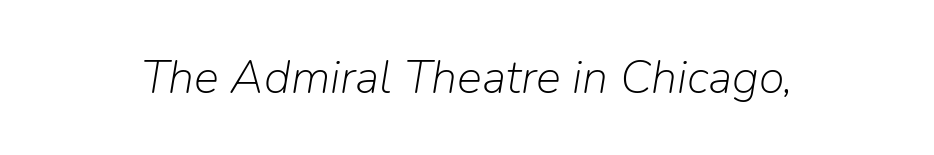
Q: Is the text bold? A: No.
Q: Is the text italic (slanted)? A: Yes, it leans right by about 9 degrees.
Q: Is the text underlined? A: No.
Q: Is the spacing between letters normal or unusually wide? A: Normal.
Q: Width (condensed, normal, or wide)? A: Normal.
Q: Stroke contrast? A: Low.
Q: x-height? A: Medium.
Q: Monospaced? A: No.
